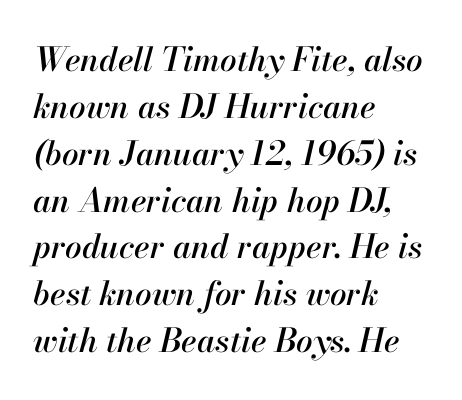
{"italic": "yes", "lean": "right", "slant_degrees": 13, "width": "normal", "stroke_contrast": "high", "x_height": "small", "monospaced": "no", "underline": "no", "align": "left", "line_spacing": "normal", "line_spacing_ratio": 1.42, "letter_spacing": "normal", "letter_spacing_em": 0.0, "glyph_px": 33}
